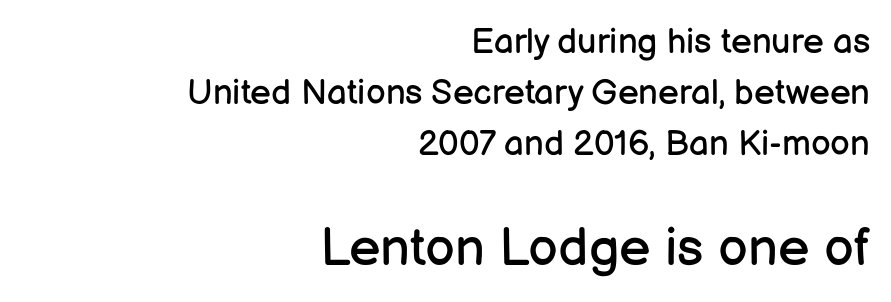
{"serif": "no", "italic": "no", "bold": "no", "weight": "regular", "width": "normal", "stroke_contrast": "low", "x_height": "medium", "monospaced": "no", "underline": "no", "align": "right", "line_spacing": "normal", "line_spacing_ratio": 1.46, "letter_spacing": "normal", "letter_spacing_em": 0.0, "larger_block": "second", "size_ratio": 1.51, "glyph_px": 53}
